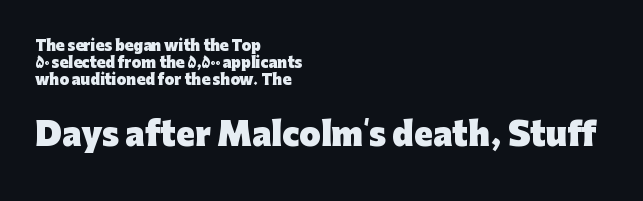
{"serif": "no", "italic": "no", "bold": "yes", "weight": "heavy", "width": "normal", "stroke_contrast": "low", "x_height": "medium", "monospaced": "no", "underline": "no", "align": "left", "line_spacing_ratio": 1.22, "letter_spacing": "normal", "letter_spacing_em": 0.0, "larger_block": "second", "size_ratio": 2.21, "glyph_px": 31}
